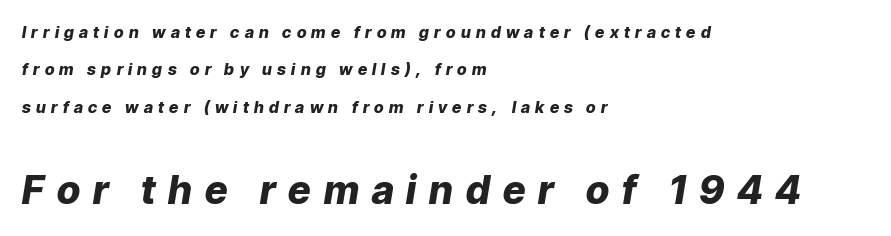
{"italic": "yes", "lean": "right", "slant_degrees": 9, "bold": "yes", "weight": "heavy", "width": "normal", "stroke_contrast": "low", "x_height": "medium", "monospaced": "no", "underline": "no", "align": "left", "line_spacing": "loose", "line_spacing_ratio": 2.34, "letter_spacing": "wide", "letter_spacing_em": 0.33, "larger_block": "second", "size_ratio": 2.44, "glyph_px": 39}
